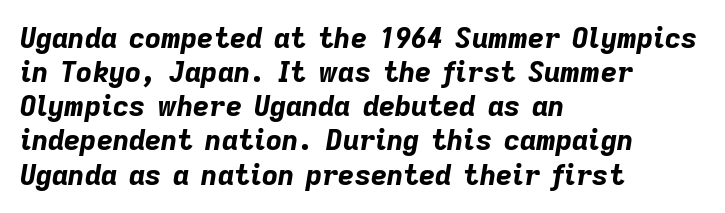
Letter spacing: default. Clear beneath every line of the passage. The rag falls on the right side of this text block. Slant detected: the letters are inclined.
